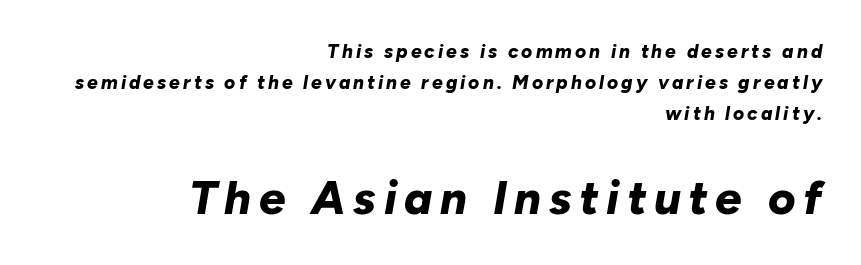
Look at the glyph heights: the lower group is clearly the bigger setting. Varying glyph widths throughout — classic text-font behaviour. Compared with a flush-left layout, this one pins lines to the opposite, right side. The specimen omits any rule beneath the text block's lines. The space between consecutive lines is moderate. On the weight axis this lands at bold, roughly 700.
